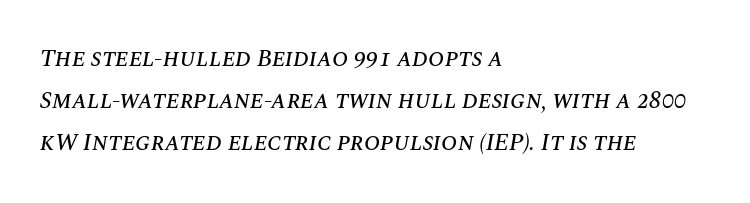
Q: Is the text italic (slanted)? A: Yes, it leans right by about 10 degrees.
Q: Is the text underlined? A: No.
Q: How is the paragraph aligned? A: Left-aligned.
Q: Is the spacing between letters normal or unusually wide? A: Normal.
